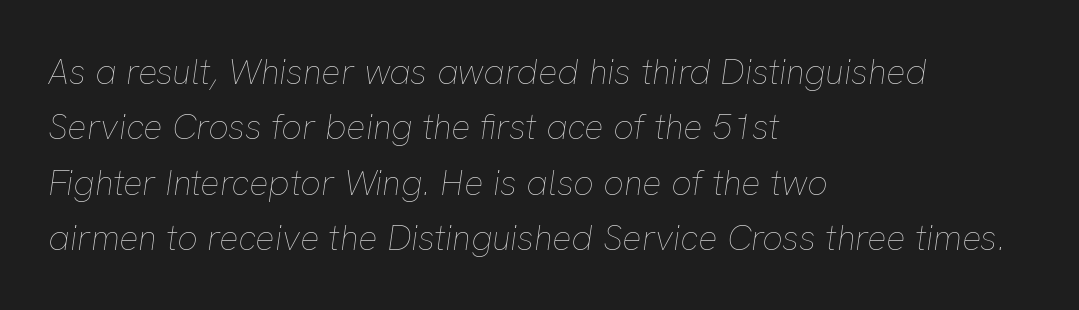
Q: Is the text bold? A: No.
Q: Is the text italic (slanted)? A: Yes, it leans right by about 8 degrees.
Q: Is the text underlined? A: No.
Q: How is the paragraph aligned? A: Left-aligned.
Q: Is the spacing between letters normal or unusually wide? A: Normal.
Q: Is the spacing between lines tight, normal or loose? A: Normal.
Q: Width (condensed, normal, or wide)? A: Normal.
Q: Stroke contrast? A: Low.
Q: x-height? A: Medium.
Q: Monospaced? A: No.
